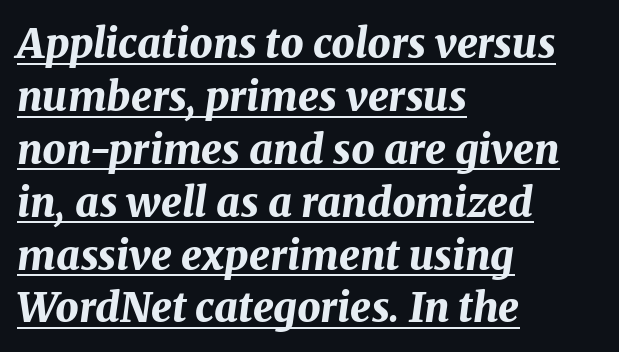
{"italic": "yes", "lean": "right", "slant_degrees": 8, "bold": "yes", "weight": "bold", "width": "normal", "stroke_contrast": "medium", "x_height": "medium", "monospaced": "no", "underline": "yes", "align": "left", "line_spacing": "normal", "line_spacing_ratio": 1.29, "letter_spacing": "normal", "letter_spacing_em": 0.0, "glyph_px": 41}
